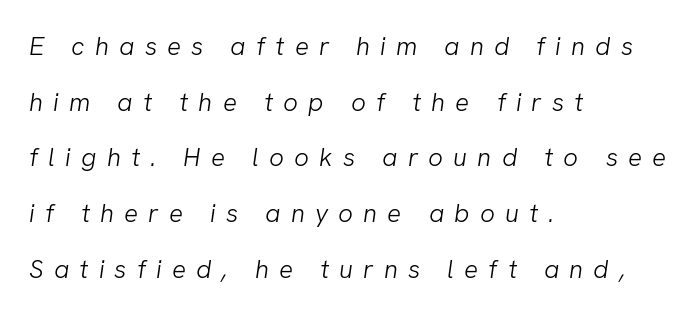
Quick note: interline space is abundant. The letters look calm and open, with moderate or lighter stems. Students, note that the glyphs here are deliberately spaced far apart. The lines in this sample share a left origin and differ only in where they stop.
